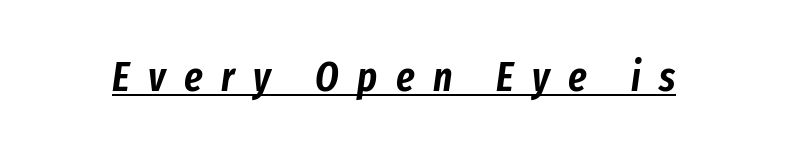
{"italic": "yes", "lean": "right", "slant_degrees": 8, "width": "condensed", "stroke_contrast": "low", "x_height": "medium", "monospaced": "no", "underline": "yes", "letter_spacing": "wide", "letter_spacing_em": 0.45, "glyph_px": 41}
